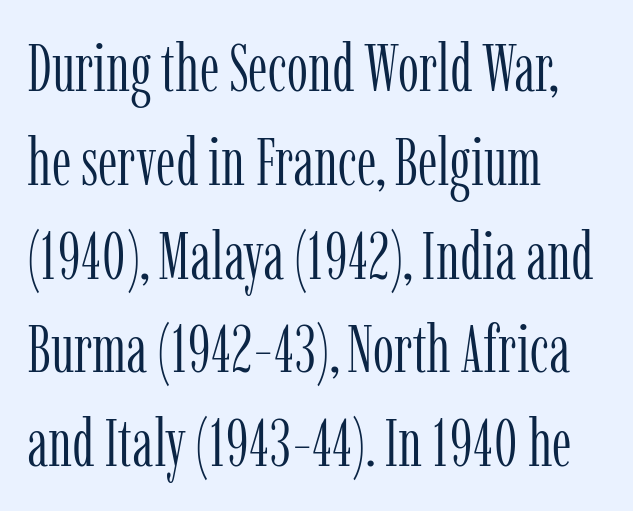
{"serif": "yes", "italic": "no", "bold": "no", "weight": "light", "width": "condensed", "stroke_contrast": "low", "x_height": "medium", "monospaced": "no", "underline": "no", "align": "left", "line_spacing": "normal", "line_spacing_ratio": 1.4, "letter_spacing": "normal", "letter_spacing_em": 0.0, "glyph_px": 67}
